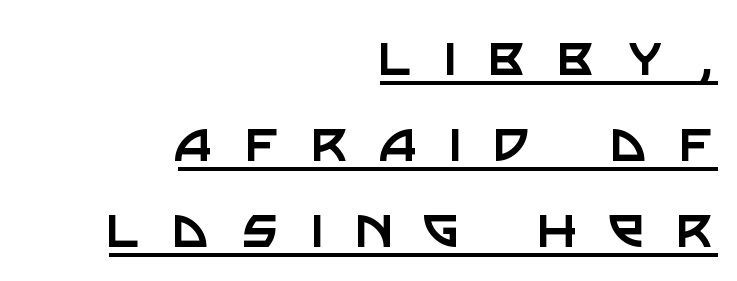
The weight would be labelled regular, book, light, or lighter still. Here the designer chose a conventional face with non-uniform glyph widths. Ordinary non-slanted type is in use. Between one letter and the next there's a generous, obvious gap.
